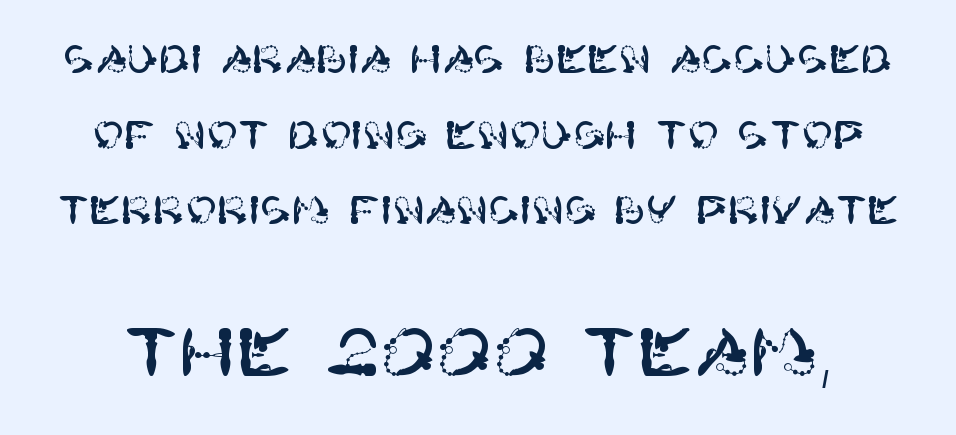
These lines stand farther apart than default settings would place them. The type is set solid horizontally, with unmodified tracking. The lettering holds an erect, upright posture throughout. I'd call this a sans setting — the letters go barefoot.
